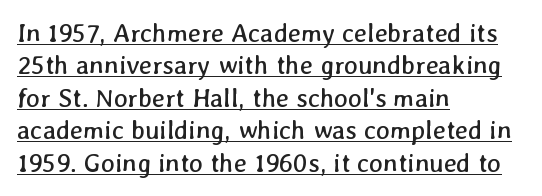
One-word summary of the alignment: left. Normally led — the rows are evenly, conventionally spaced. The gaps between neighbouring characters are ordinary and unremarkable. The strokes are not fattened; the text isn't bold. The specimen includes a rule beneath the text block's lines.
